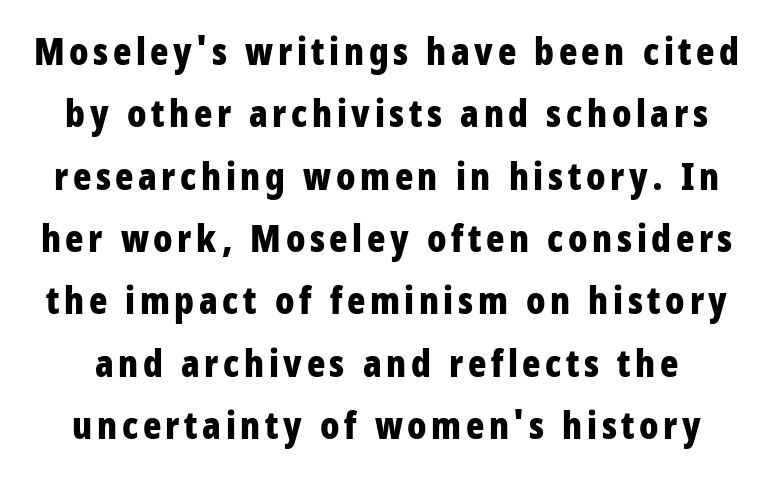
{"serif": "no", "italic": "no", "bold": "yes", "weight": "bold", "width": "condensed", "stroke_contrast": "low", "x_height": "large", "monospaced": "no", "underline": "no", "line_spacing": "normal", "line_spacing_ratio": 1.64, "glyph_px": 38}
